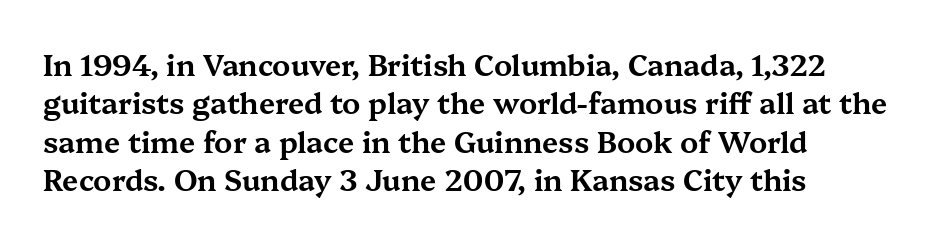
The image shows 29 px wide serif type, upright; set left-aligned, normal line spacing (1.32x), normal letter spacing, not underlined; medium stroke contrast and a medium x-height.
